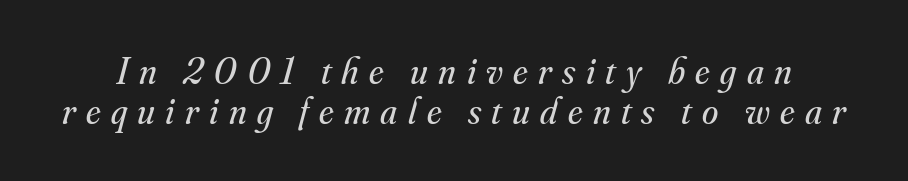
Leading: reduced. The letters advance in unequal steps, a hallmark of proportional type. Plain, unruled lines of type. A typesetter would mark this as italic.
